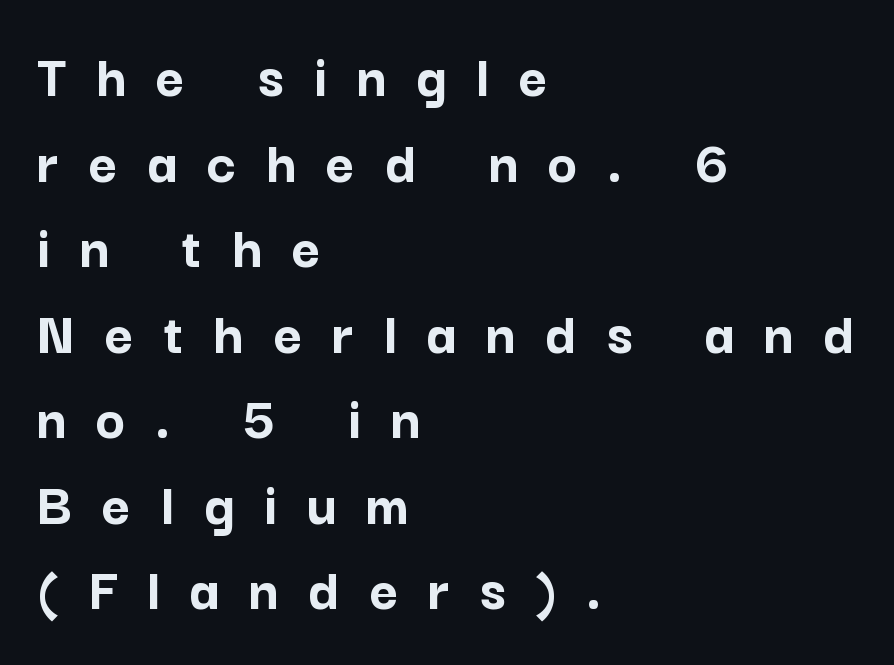
{"serif": "no", "italic": "no", "bold": "yes", "weight": "semibold", "width": "normal", "stroke_contrast": "low", "x_height": "medium", "monospaced": "no", "underline": "no", "align": "left", "line_spacing": "normal", "line_spacing_ratio": 1.38, "letter_spacing": "wide", "letter_spacing_em": 0.48, "glyph_px": 62}
